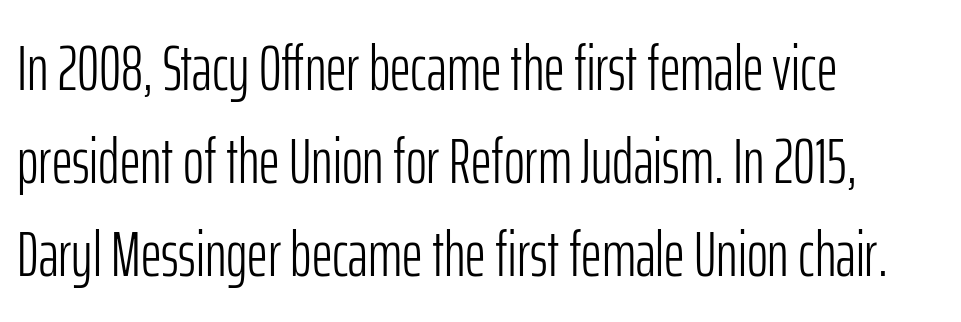
The image shows 64 px light, condensed sans-serif type, upright; set left-aligned, normal line spacing (1.45x), normal letter spacing, not underlined; low stroke contrast and a medium x-height.
